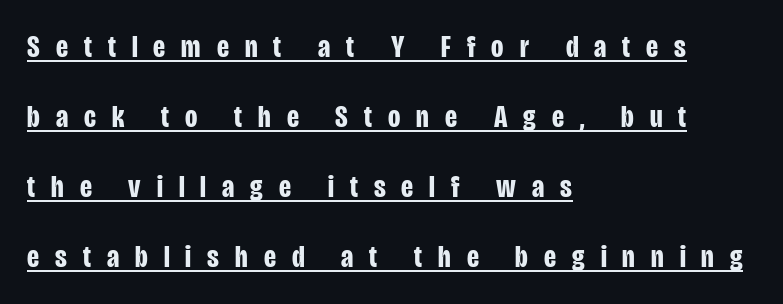
The image shows 32 px bold, condensed sans-serif type, upright; set left-aligned, loose line spacing (2.19x), unusually wide letter spacing (+0.5 em), underlined; low stroke contrast and a large x-height.
